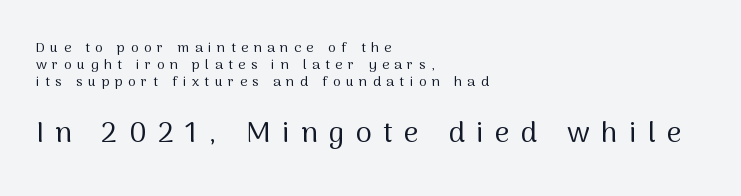
Tracking value appears strongly positive — letters spread wide. Typographically, this falls in the sans-serif category. Look at the glyph heights: the lower group is clearly the bigger setting. The lettering holds an erect, upright posture throughout. These lines stack with their left ends in a neat column.
